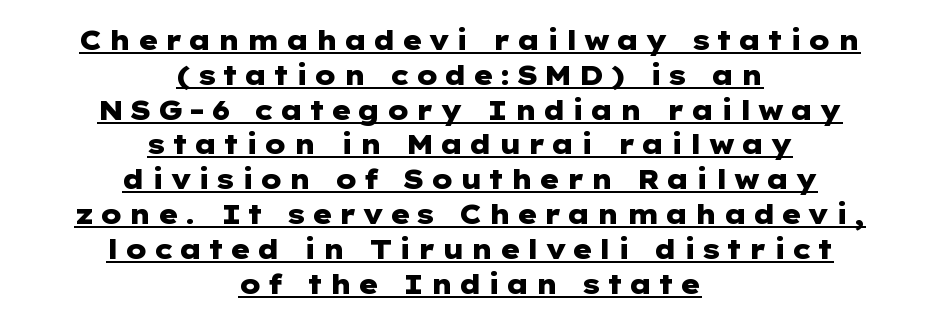
{"italic": "no", "bold": "yes", "underline": "yes", "align": "center", "line_spacing": "normal", "line_spacing_ratio": 1.29, "letter_spacing": "wide", "letter_spacing_em": 0.2, "glyph_px": 27}
